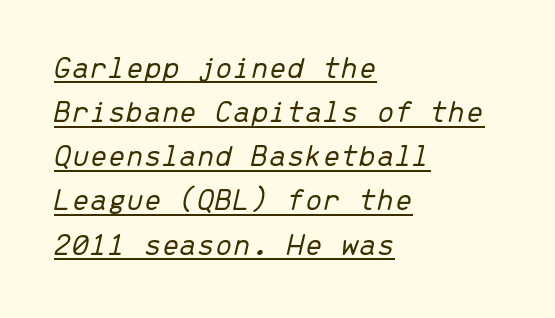
Q: Is the text bold? A: No.
Q: Is the text italic (slanted)? A: Yes, it leans right by about 13 degrees.
Q: Is the text underlined? A: Yes.
Q: How is the paragraph aligned? A: Left-aligned.
Q: Is the spacing between letters normal or unusually wide? A: Normal.
Q: Is the spacing between lines tight, normal or loose? A: Normal.
Q: Width (condensed, normal, or wide)? A: Normal.
Q: Stroke contrast? A: Low.
Q: x-height? A: Medium.
Q: Monospaced? A: Yes.
